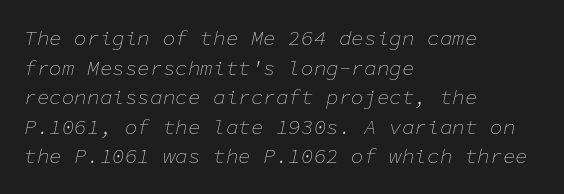
The image shows 21 px text type, italic (leaning right); set left-aligned, normal line spacing (1.41x), normal letter spacing, not underlined.
